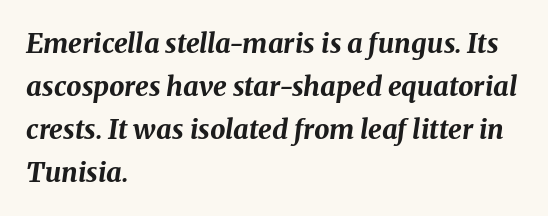
Q: Is the text bold? A: Yes.
Q: Is the text italic (slanted)? A: Yes, it leans right by about 8 degrees.
Q: Is the text underlined? A: No.
Q: How is the paragraph aligned? A: Left-aligned.
Q: Is the spacing between letters normal or unusually wide? A: Normal.
Q: Is the spacing between lines tight, normal or loose? A: Normal.
